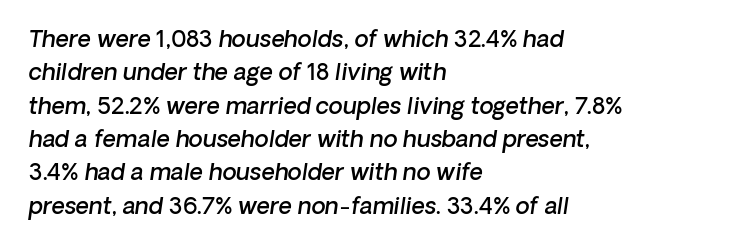
The image shows 23 px text type; set left-aligned, normal line spacing (1.45x), normal letter spacing, not underlined.
